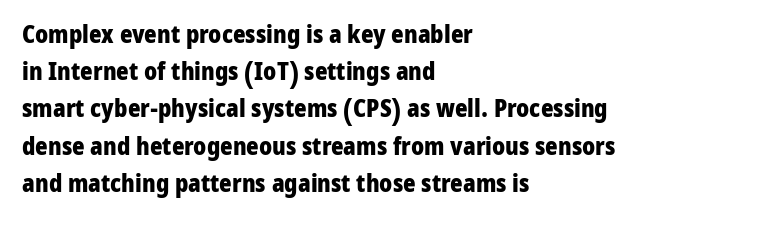
{"italic": "no", "bold": "yes", "underline": "no", "align": "left", "line_spacing": "normal", "line_spacing_ratio": 1.55, "letter_spacing": "normal", "letter_spacing_em": 0.0, "glyph_px": 24}
